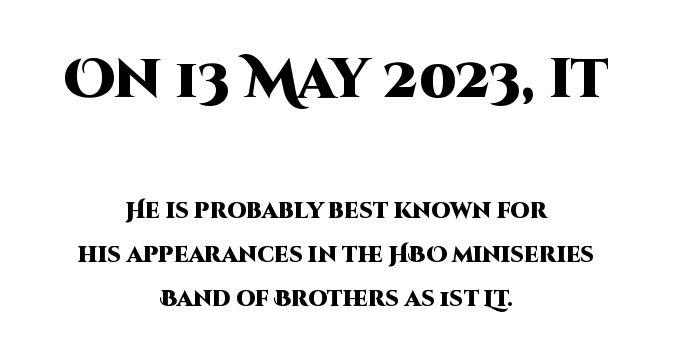
Q: Is the text bold? A: Yes.
Q: Is the text italic (slanted)? A: No, it is upright.
Q: Is the typeface a serif or a sans-serif typeface? A: Sans-serif.
Q: Is the text underlined? A: No.
Q: How is the paragraph aligned? A: Centered.
Q: Is the spacing between letters normal or unusually wide? A: Normal.
Q: Is the spacing between lines tight, normal or loose? A: Loose.
Q: Which block of text is set in a larger size, the first (top) or the second (bottom)? A: The first (top) one.
Q: Width (condensed, normal, or wide)? A: Normal.
Q: Stroke contrast? A: High.
Q: x-height? A: Large.
Q: Monospaced? A: No.
